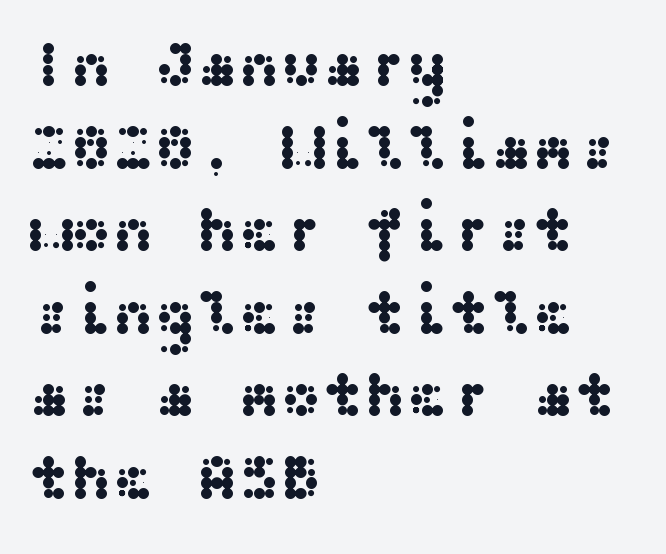
Q: Is the text italic (slanted)? A: No, it is upright.
Q: Is the typeface a serif or a sans-serif typeface? A: Sans-serif.
Q: Is the text underlined? A: No.
Q: How is the paragraph aligned? A: Left-aligned.
Q: Is the spacing between letters normal or unusually wide? A: Normal.
Q: Is the spacing between lines tight, normal or loose? A: Normal.
Q: Width (condensed, normal, or wide)? A: Wide.
Q: Stroke contrast? A: Medium.
Q: x-height? A: Medium.
